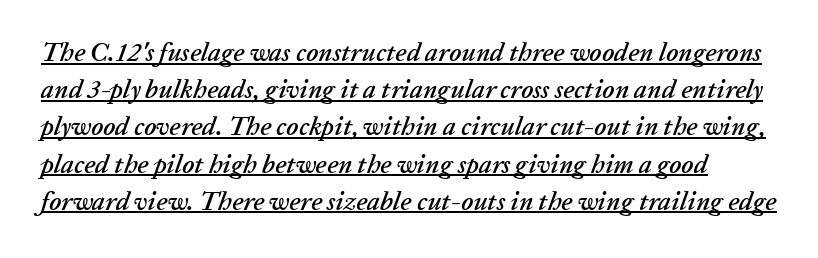
Q: Is the text italic (slanted)? A: Yes, it leans right by about 20 degrees.
Q: Is the text underlined? A: Yes.
Q: Is the spacing between letters normal or unusually wide? A: Normal.
Q: Is the spacing between lines tight, normal or loose? A: Normal.
